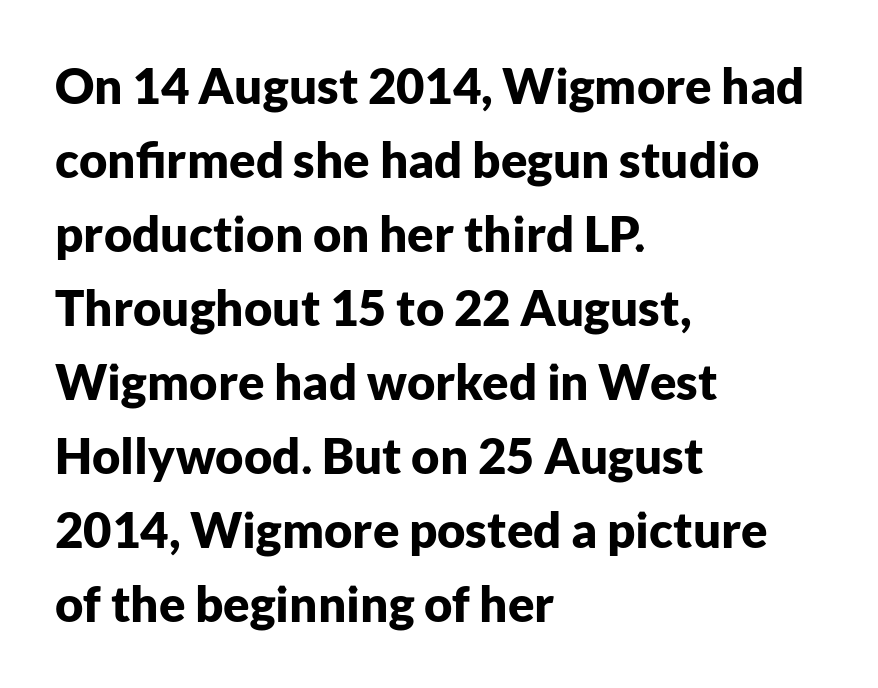
Q: Is the text bold? A: Yes.
Q: Is the text italic (slanted)? A: No, it is upright.
Q: Is the typeface a serif or a sans-serif typeface? A: Sans-serif.
Q: Is the text underlined? A: No.
Q: How is the paragraph aligned? A: Left-aligned.
Q: Is the spacing between letters normal or unusually wide? A: Normal.
Q: Is the spacing between lines tight, normal or loose? A: Normal.
Q: Width (condensed, normal, or wide)? A: Normal.
Q: Stroke contrast? A: Low.
Q: x-height? A: Medium.
Q: Monospaced? A: No.
